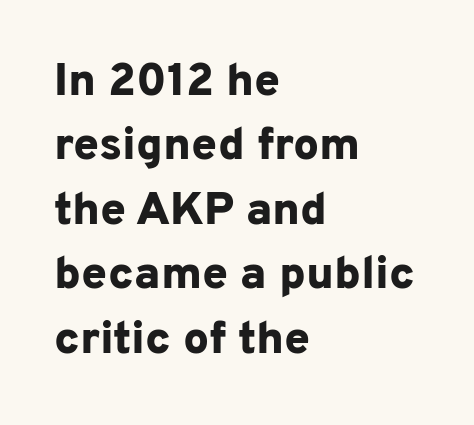
{"serif": "no", "italic": "no", "bold": "yes", "weight": "bold", "width": "normal", "stroke_contrast": "low", "x_height": "medium", "monospaced": "no", "underline": "no", "align": "left", "line_spacing": "normal", "line_spacing_ratio": 1.4, "letter_spacing": "normal", "letter_spacing_em": 0.0, "glyph_px": 46}
